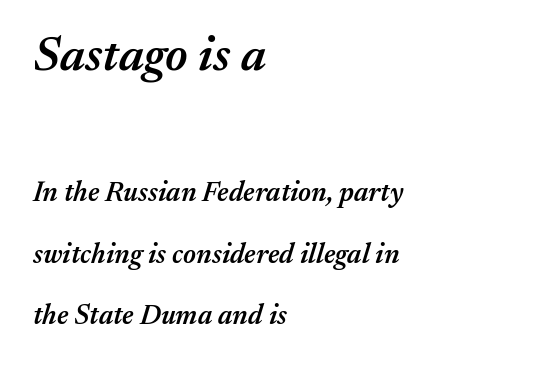
Q: Is the text bold? A: Semi-bold.
Q: Is the text italic (slanted)? A: Yes, it leans right by about 17 degrees.
Q: Is the text underlined? A: No.
Q: How is the paragraph aligned? A: Left-aligned.
Q: Is the spacing between letters normal or unusually wide? A: Normal.
Q: Is the spacing between lines tight, normal or loose? A: Loose.
Q: Which block of text is set in a larger size, the first (top) or the second (bottom)? A: The first (top) one.
Q: Width (condensed, normal, or wide)? A: Normal.
Q: Stroke contrast? A: Medium.
Q: x-height? A: Medium.
Q: Monospaced? A: No.
